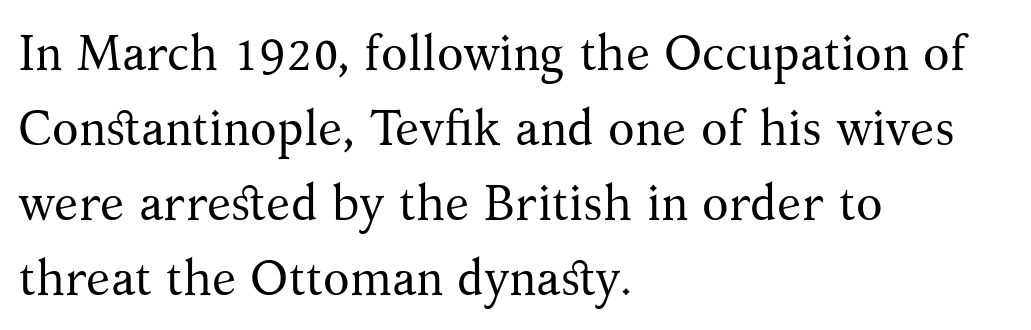
{"serif": "yes", "italic": "no", "bold": "no", "weight": "regular", "width": "normal", "stroke_contrast": "medium", "x_height": "medium", "monospaced": "no", "underline": "no", "align": "left", "line_spacing": "normal", "line_spacing_ratio": 1.53, "letter_spacing": "normal", "letter_spacing_em": 0.0, "glyph_px": 49}
